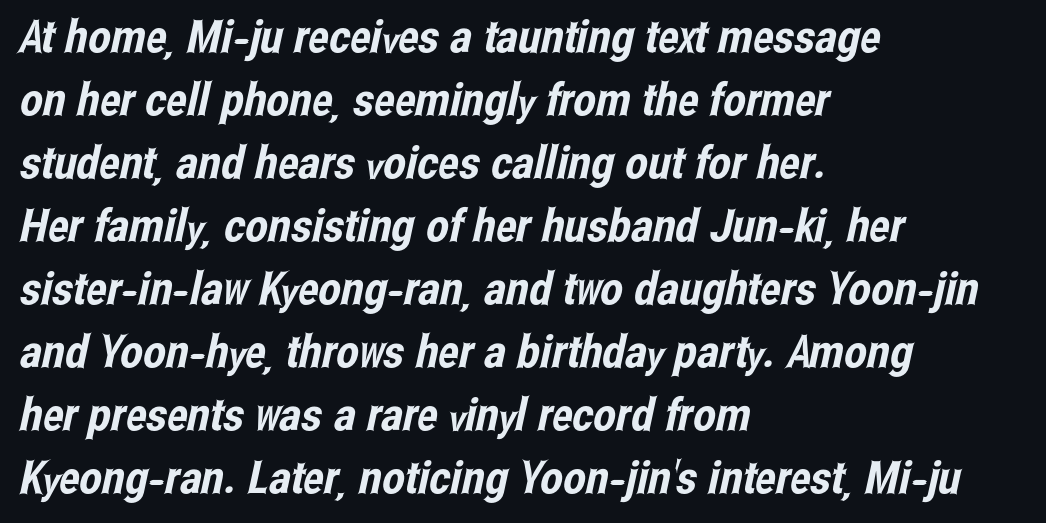
The image shows 45 px condensed sans-serif type; set left-aligned, normal line spacing (1.4x), normal letter spacing, not underlined; low stroke contrast and a medium x-height.
